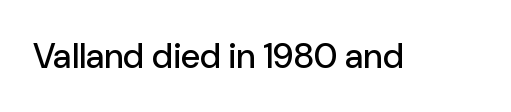
Q: Is the text italic (slanted)? A: No, it is upright.
Q: Is the typeface a serif or a sans-serif typeface? A: Sans-serif.
Q: Is the text underlined? A: No.
Q: Is the spacing between letters normal or unusually wide? A: Normal.
Q: Width (condensed, normal, or wide)? A: Normal.
Q: Stroke contrast? A: Low.
Q: x-height? A: Medium.
Q: Monospaced? A: No.
